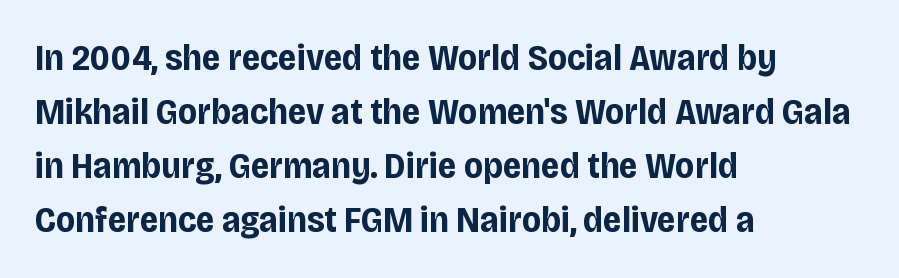
Q: Is the text bold? A: Yes.
Q: Is the text italic (slanted)? A: No, it is upright.
Q: Is the typeface a serif or a sans-serif typeface? A: Sans-serif.
Q: Is the text underlined? A: No.
Q: How is the paragraph aligned? A: Left-aligned.
Q: Is the spacing between letters normal or unusually wide? A: Normal.
Q: Is the spacing between lines tight, normal or loose? A: Normal.
Q: Width (condensed, normal, or wide)? A: Condensed.
Q: Stroke contrast? A: Low.
Q: x-height? A: Large.
Q: Monospaced? A: No.
